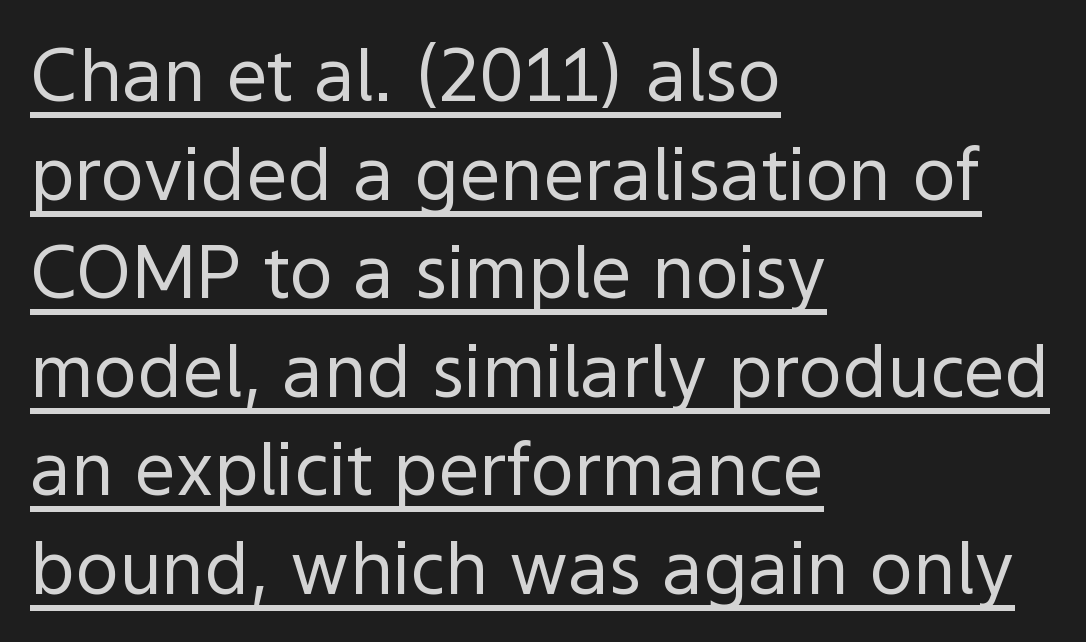
The image shows 73 px regular-weight sans-serif type, upright; set left-aligned, normal line spacing (1.35x), normal letter spacing, underlined; a medium x-height.
